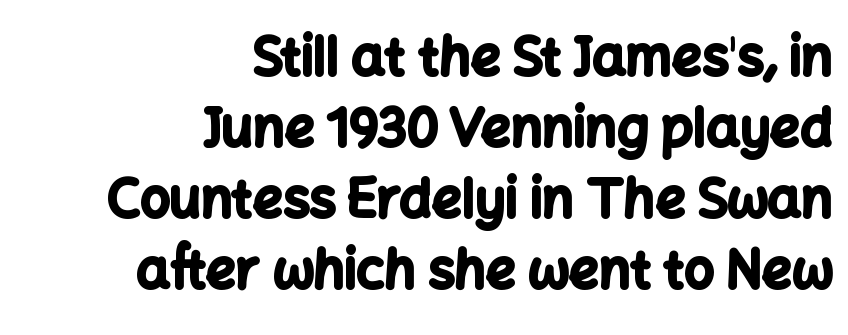
These lines sit exactly where default settings would place them. The area under the type is left untouched. I'd call this a sans setting — the letters go barefoot. Heft: maximum for text — a bold. A typesetter would call this proportional, since set widths differ per character.
